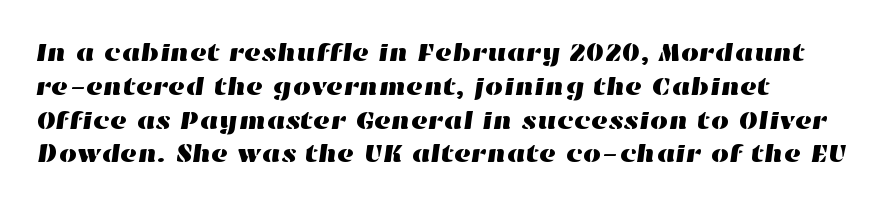
The leading is moderate, giving the passage an even texture. Is the letter spacing exaggerated? No — it looks like the ordinary default. Letters rest on an invisible, unmarked baseline.
